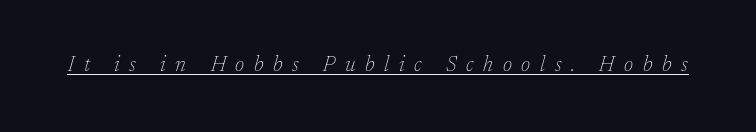
The lettering is marked with a stroke running underneath it. Compared with a typical body face, this is equally light or lighter still. When letters slant like this, we call the style italic. Short note: letters widely spaced.
